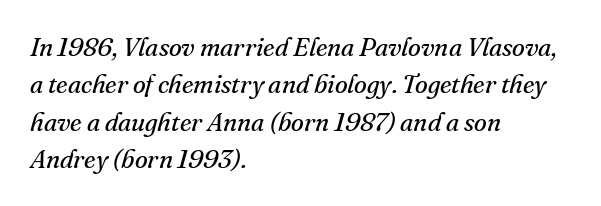
The image shows 26 px text type, italic (leaning right); set left-aligned, normal line spacing (1.44x), normal letter spacing, not underlined.
